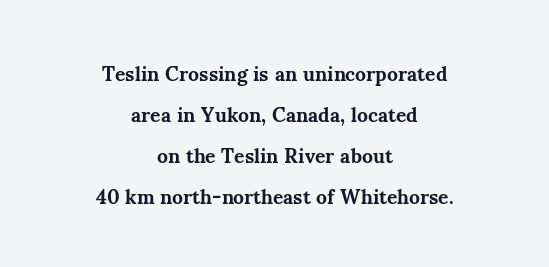
Q: Is the text bold? A: Yes.
Q: Is the text italic (slanted)? A: No, it is upright.
Q: Is the text underlined? A: No.
Q: How is the paragraph aligned? A: Centered.
Q: Is the spacing between letters normal or unusually wide? A: Normal.
Q: Is the spacing between lines tight, normal or loose? A: Loose.
